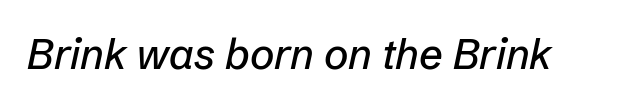
{"italic": "yes", "lean": "right", "slant_degrees": 12, "width": "normal", "stroke_contrast": "low", "x_height": "medium", "monospaced": "no", "underline": "no", "letter_spacing": "normal", "letter_spacing_em": 0.0, "glyph_px": 42}
